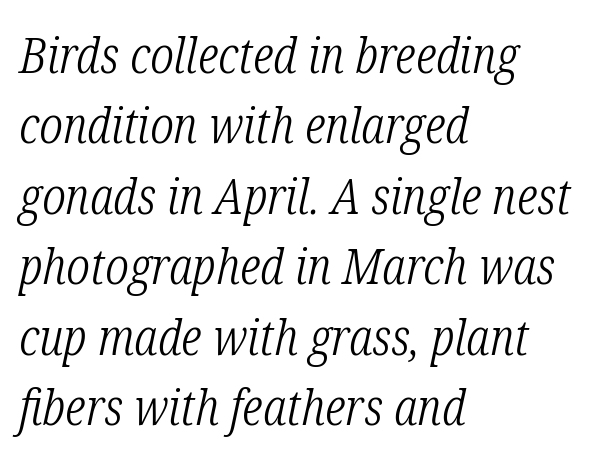
{"serif": "yes", "italic": "yes", "lean": "right", "slant_degrees": 12, "bold": "no", "weight": "light", "width": "condensed", "stroke_contrast": "low", "x_height": "medium", "monospaced": "no", "underline": "no", "align": "left", "line_spacing": "normal", "line_spacing_ratio": 1.41, "letter_spacing": "normal", "letter_spacing_em": 0.0, "glyph_px": 50}
